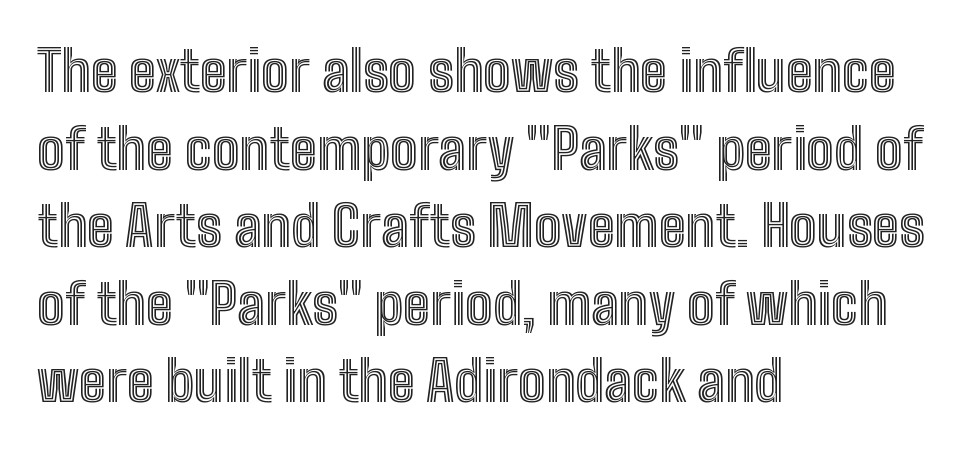
Q: Is the text italic (slanted)? A: No, it is upright.
Q: Is the text underlined? A: No.
Q: How is the paragraph aligned? A: Left-aligned.
Q: Is the spacing between letters normal or unusually wide? A: Normal.
Q: Is the spacing between lines tight, normal or loose? A: Normal.
Q: Width (condensed, normal, or wide)? A: Condensed.
Q: x-height? A: Medium.
Q: Monospaced? A: No.
